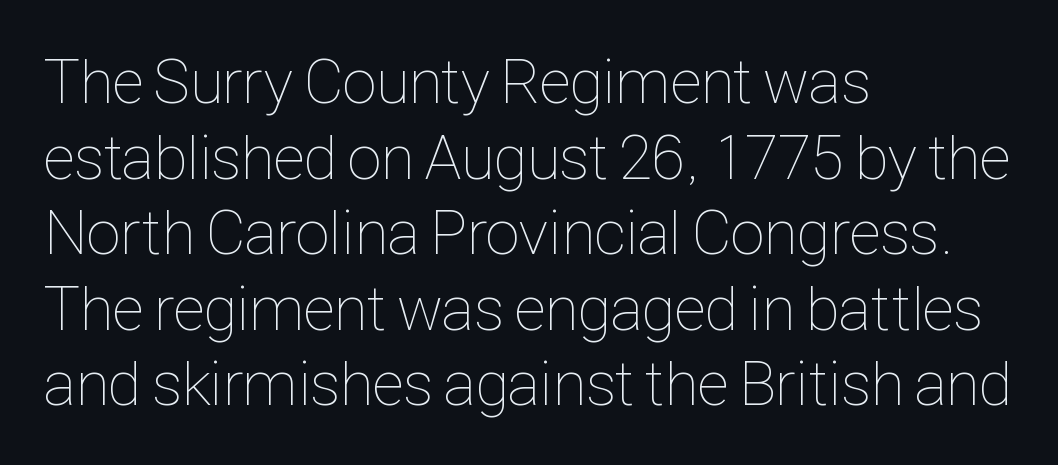
{"italic": "no", "bold": "no", "weight": "thin", "width": "condensed", "stroke_contrast": "low", "x_height": "medium", "monospaced": "no", "underline": "no", "align": "left", "line_spacing_ratio": 1.2, "letter_spacing": "normal", "letter_spacing_em": 0.0, "glyph_px": 63}
